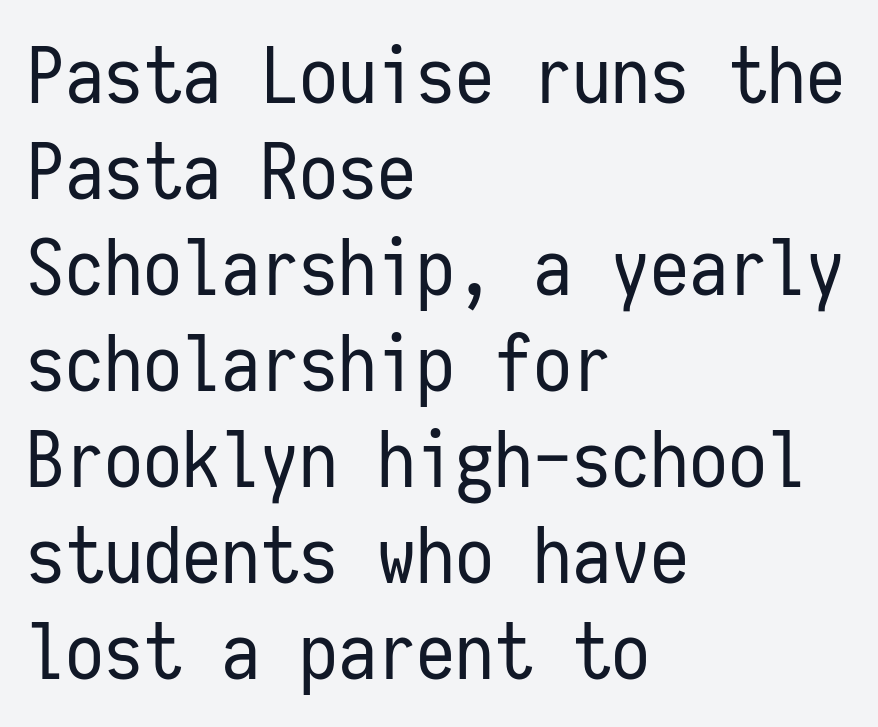
A sans-serif font was chosen for this passage. Does the lettering tilt? It doesn't — this is upright. Think standard paragraph weight, or any step lighter than that. In terms of letterspacing, this is plain default setting.
